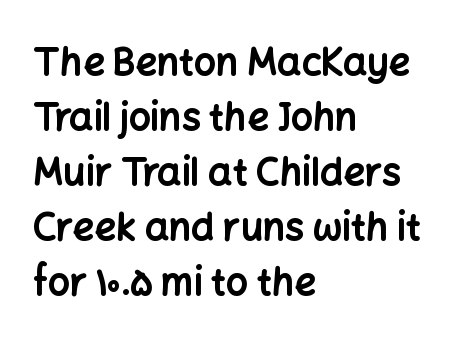
Q: Is the text bold? A: Yes.
Q: Is the text italic (slanted)? A: No, it is upright.
Q: Is the typeface a serif or a sans-serif typeface? A: Sans-serif.
Q: Is the text underlined? A: No.
Q: How is the paragraph aligned? A: Left-aligned.
Q: Is the spacing between letters normal or unusually wide? A: Normal.
Q: Is the spacing between lines tight, normal or loose? A: Normal.
Q: Width (condensed, normal, or wide)? A: Normal.
Q: Stroke contrast? A: Low.
Q: x-height? A: Medium.
Q: Monospaced? A: No.
